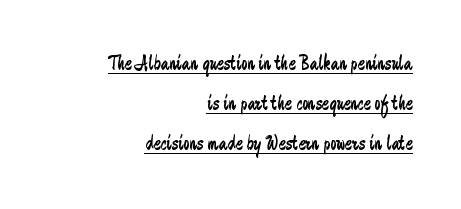
Q: Is the text bold? A: No.
Q: Is the text italic (slanted)? A: Yes.
Q: Is the text underlined? A: Yes.
Q: How is the paragraph aligned? A: Right-aligned.
Q: Is the spacing between letters normal or unusually wide? A: Normal.
Q: Is the spacing between lines tight, normal or loose? A: Loose.
